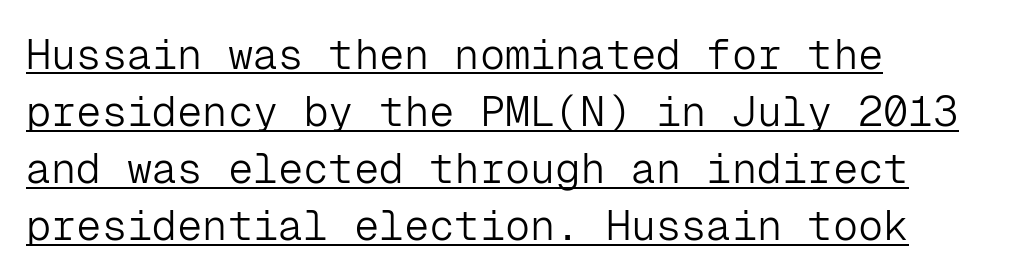
The image shows 42 px light sans-serif type, upright, monospaced; set left-aligned, normal line spacing (1.36x), normal letter spacing, underlined; low stroke contrast and a medium x-height.
